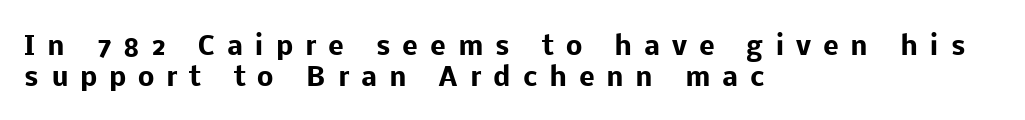
Words appear elongated and porous because spacing is wide. Tall strokes in this sample are plumb rather than angled. Heavy, bold letterforms. A bare baseline throughout the passage. Left-aligned paragraph, ragged on the right.
